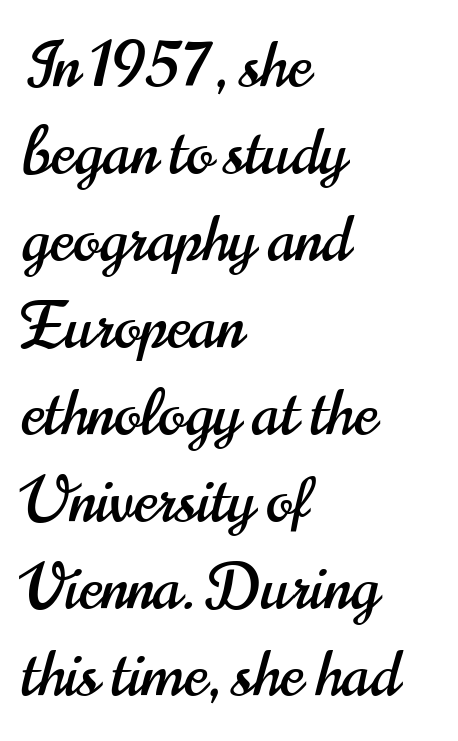
The text block is weighted toward the left margin, trailing off unevenly rightward. The rendering keeps characters at their native spacing. Only glyphs here, with clear space below each row. The designer left line spacing at the default.
